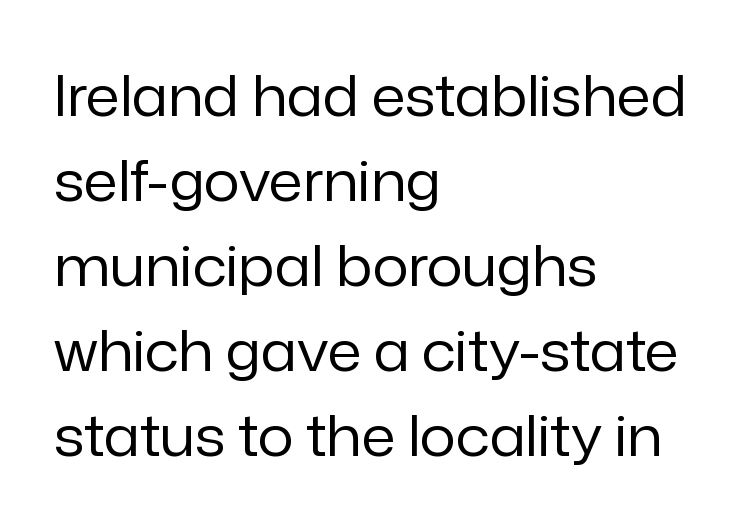
{"serif": "no", "italic": "no", "bold": "no", "weight": "regular", "width": "normal", "stroke_contrast": "low", "x_height": "medium", "monospaced": "no", "underline": "no", "align": "left", "line_spacing": "normal", "line_spacing_ratio": 1.52, "letter_spacing": "normal", "letter_spacing_em": 0.0, "glyph_px": 56}
